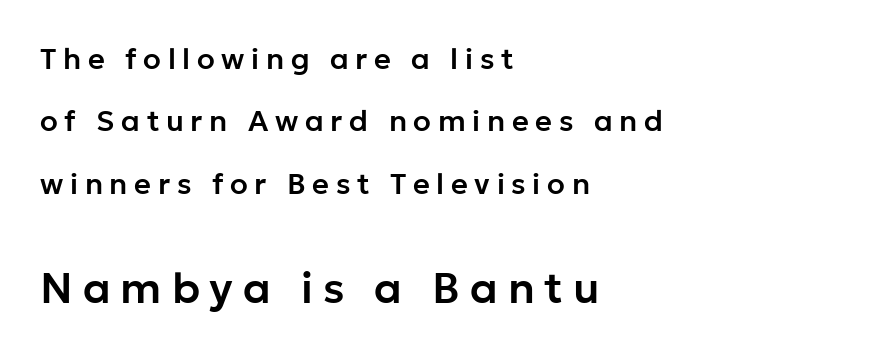
{"serif": "no", "italic": "no", "width": "normal", "stroke_contrast": "low", "x_height": "medium", "monospaced": "no", "underline": "no", "align": "left", "line_spacing": "loose", "line_spacing_ratio": 2.15, "letter_spacing": "wide", "letter_spacing_em": 0.23, "larger_block": "second", "size_ratio": 1.48, "glyph_px": 43}
